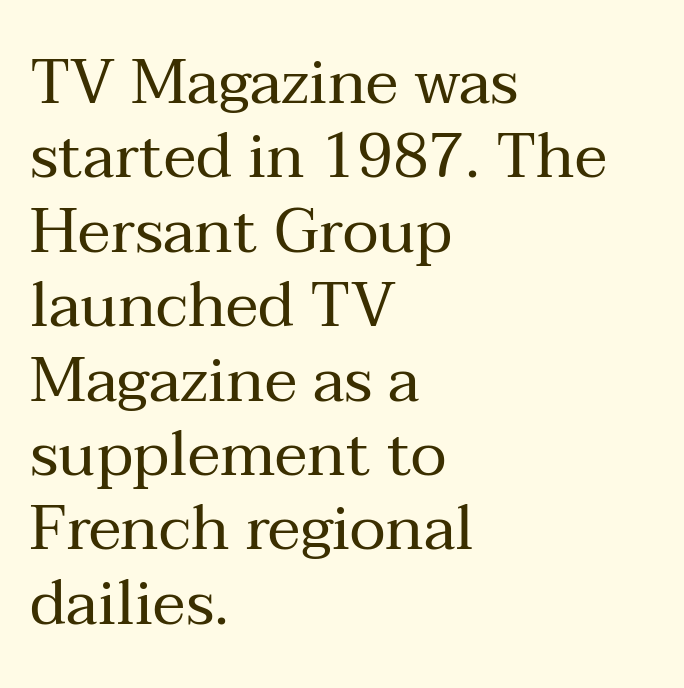
The image shows 62 px regular-weight serif type, upright; set left-aligned, line spacing 1.2x, normal letter spacing, not underlined; medium stroke contrast and a medium x-height.
